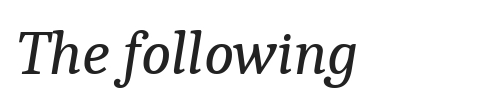
Q: Is the text bold? A: No.
Q: Is the text italic (slanted)? A: Yes, it leans right by about 9 degrees.
Q: Is the typeface a serif or a sans-serif typeface? A: Serif.
Q: Is the text underlined? A: No.
Q: How is the paragraph aligned? A: Left-aligned.
Q: Is the spacing between letters normal or unusually wide? A: Normal.
Q: Width (condensed, normal, or wide)? A: Normal.
Q: Stroke contrast? A: Low.
Q: x-height? A: Medium.
Q: Monospaced? A: No.
